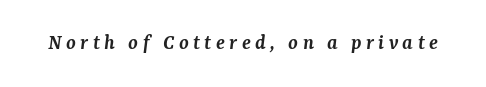
The image shows 22 px text type, italic (leaning right); set unusually wide letter spacing (+0.2 em), not underlined.
